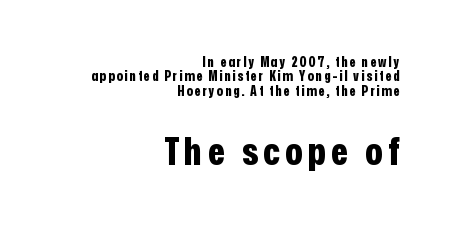
{"serif": "no", "italic": "no", "bold": "yes", "weight": "bold", "width": "condensed", "stroke_contrast": "low", "x_height": "medium", "monospaced": "no", "underline": "no", "align": "right", "line_spacing": "tight", "line_spacing_ratio": 1.02, "larger_block": "second", "size_ratio": 2.79, "glyph_px": 39}
